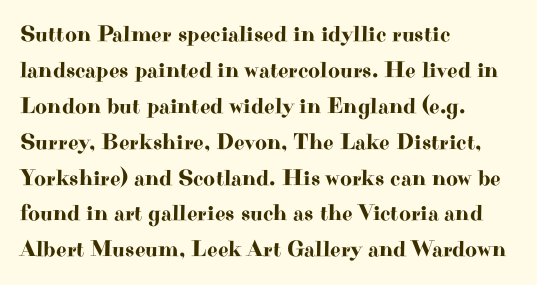
Q: Is the text italic (slanted)? A: No, it is upright.
Q: Is the text underlined? A: No.
Q: How is the paragraph aligned? A: Left-aligned.
Q: Is the spacing between letters normal or unusually wide? A: Normal.
Q: Is the spacing between lines tight, normal or loose? A: Normal.
